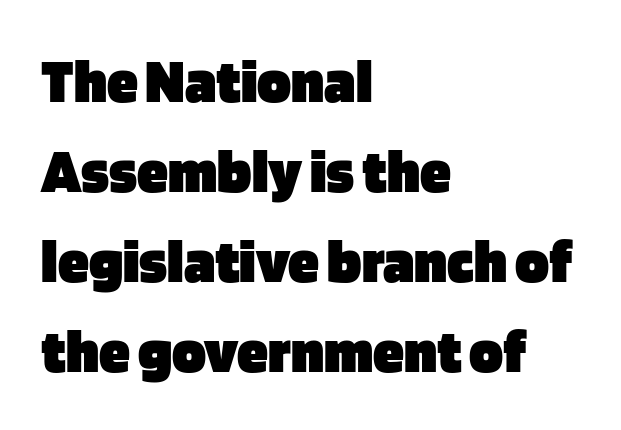
{"serif": "no", "italic": "no", "bold": "yes", "weight": "heavy", "width": "normal", "stroke_contrast": "low", "x_height": "large", "monospaced": "no", "underline": "no", "align": "left", "line_spacing": "normal", "line_spacing_ratio": 1.43, "letter_spacing": "normal", "letter_spacing_em": 0.0, "glyph_px": 63}
